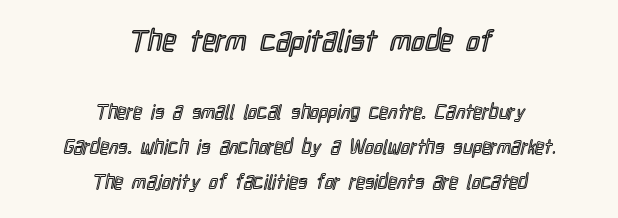
{"width": "condensed", "x_height": "medium", "monospaced": "no", "underline": "no", "align": "center", "line_spacing_ratio": 1.74, "letter_spacing": "normal", "letter_spacing_em": 0.0, "larger_block": "first", "size_ratio": 1.5, "glyph_px": 30}
